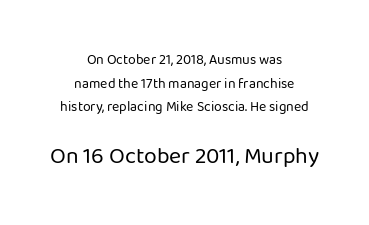
Q: Is the text bold? A: No.
Q: Is the text italic (slanted)? A: No, it is upright.
Q: Is the text underlined? A: No.
Q: How is the paragraph aligned? A: Centered.
Q: Is the spacing between letters normal or unusually wide? A: Normal.
Q: Is the spacing between lines tight, normal or loose? A: Normal.
Q: Which block of text is set in a larger size, the first (top) or the second (bottom)? A: The second (bottom) one.
